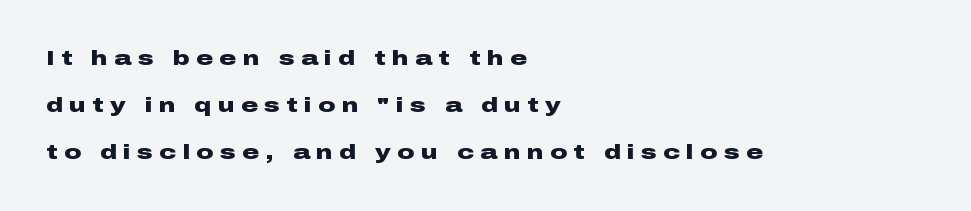
{"italic": "no", "bold": "yes", "underline": "no", "align": "left", "line_spacing": "loose", "line_spacing_ratio": 2.24, "letter_spacing": "wide", "letter_spacing_em": 0.31, "glyph_px": 21}
